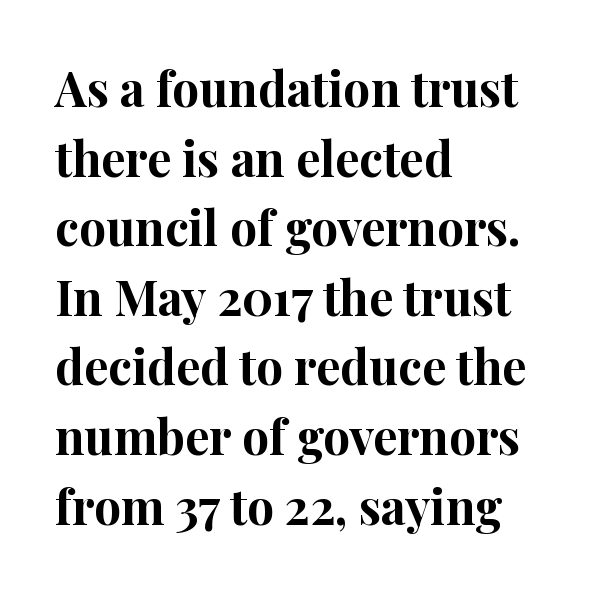
Q: Is the text bold? A: Yes.
Q: Is the text italic (slanted)? A: No, it is upright.
Q: Is the typeface a serif or a sans-serif typeface? A: Serif.
Q: Is the text underlined? A: No.
Q: How is the paragraph aligned? A: Left-aligned.
Q: Is the spacing between letters normal or unusually wide? A: Normal.
Q: Is the spacing between lines tight, normal or loose? A: Normal.
Q: Width (condensed, normal, or wide)? A: Normal.
Q: Stroke contrast? A: High.
Q: x-height? A: Medium.
Q: Monospaced? A: No.
